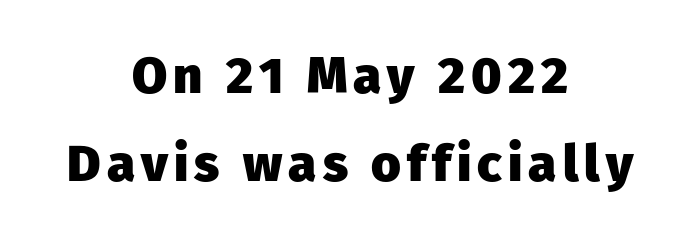
Type without underlining. Typesetter's note: full bold, strokes at maximum text heaviness. Look at the bottom of the vertical strokes: they stop flat, with no serifs. Is there any slant? The stems are plumb. The rendering uses natural spacing where letterforms have individual widths. Both edges are ragged and mirror each other, which tells us the setting is centered.
